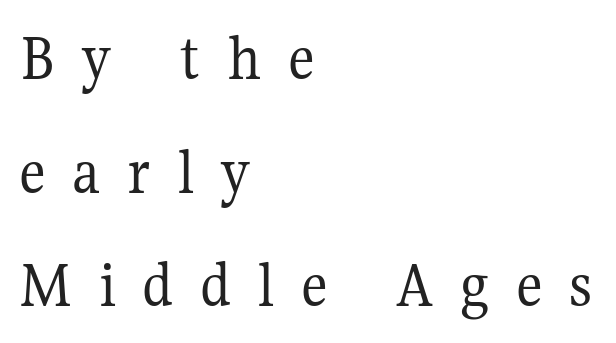
{"serif": "yes", "italic": "no", "bold": "no", "weight": "regular", "width": "normal", "stroke_contrast": "medium", "x_height": "medium", "monospaced": "no", "underline": "no", "align": "left", "line_spacing_ratio": 1.72, "letter_spacing": "wide", "letter_spacing_em": 0.4, "glyph_px": 66}
